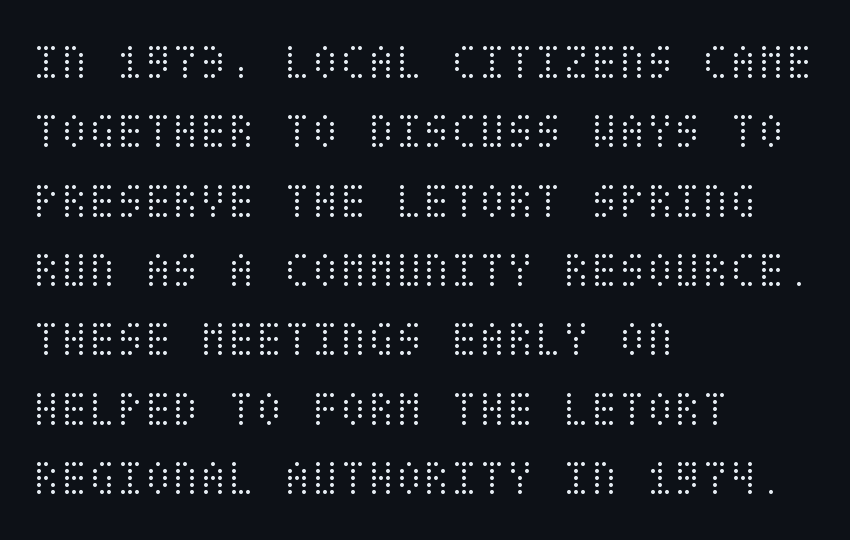
The image shows 51 px light, condensed type, upright; set left-aligned, normal line spacing (1.36x), normal letter spacing, not underlined; medium stroke contrast and a large x-height.
